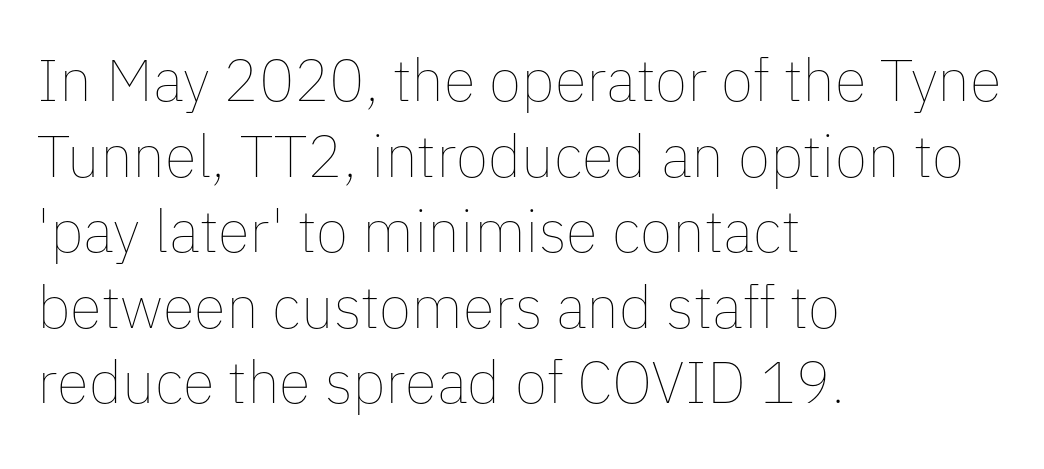
Q: Is the text bold? A: No.
Q: Is the text italic (slanted)? A: No, it is upright.
Q: Is the text underlined? A: No.
Q: How is the paragraph aligned? A: Left-aligned.
Q: Is the spacing between letters normal or unusually wide? A: Normal.
Q: Is the spacing between lines tight, normal or loose? A: Normal.
Q: Width (condensed, normal, or wide)? A: Normal.
Q: Stroke contrast? A: Low.
Q: x-height? A: Medium.
Q: Monospaced? A: No.
